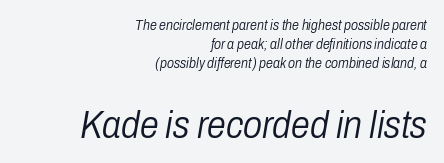
Q: Is the text bold? A: No.
Q: Is the text italic (slanted)? A: Yes, it leans right by about 10 degrees.
Q: Is the text underlined? A: No.
Q: How is the paragraph aligned? A: Right-aligned.
Q: Is the spacing between letters normal or unusually wide? A: Normal.
Q: Is the spacing between lines tight, normal or loose? A: Normal.
Q: Which block of text is set in a larger size, the first (top) or the second (bottom)? A: The second (bottom) one.
Q: Width (condensed, normal, or wide)? A: Condensed.
Q: Stroke contrast? A: Low.
Q: x-height? A: Medium.
Q: Monospaced? A: No.
